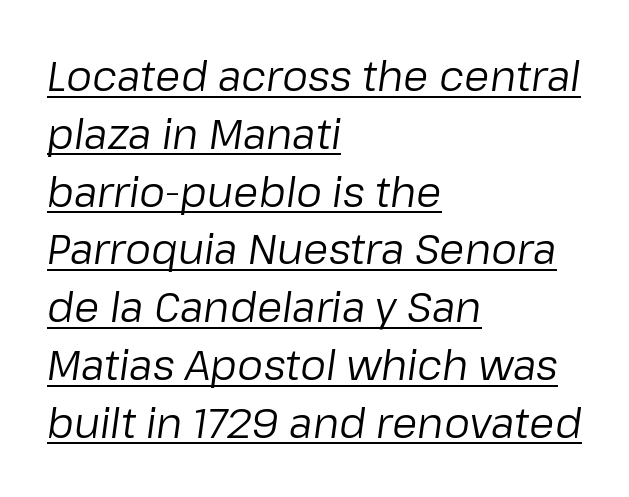
{"italic": "yes", "lean": "right", "slant_degrees": 8, "bold": "no", "weight": "regular", "width": "normal", "stroke_contrast": "low", "x_height": "medium", "monospaced": "no", "underline": "yes", "align": "left", "line_spacing": "normal", "line_spacing_ratio": 1.41, "letter_spacing": "normal", "letter_spacing_em": 0.0, "glyph_px": 41}
